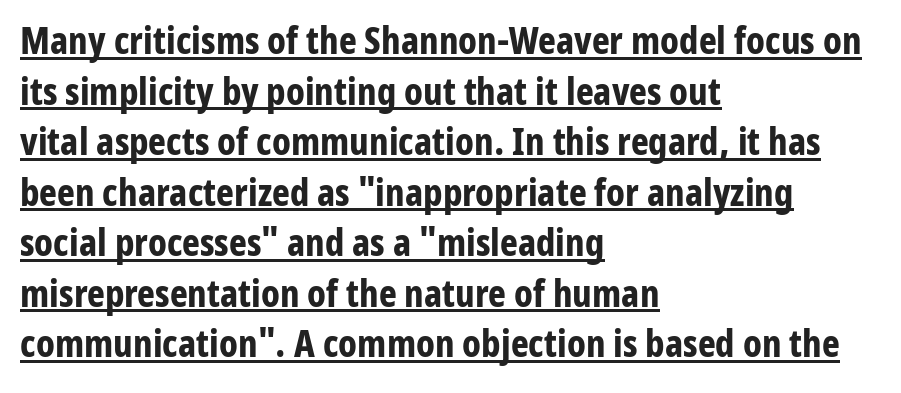
Q: Is the text bold? A: Yes.
Q: Is the text italic (slanted)? A: No, it is upright.
Q: Is the typeface a serif or a sans-serif typeface? A: Sans-serif.
Q: Is the text underlined? A: Yes.
Q: How is the paragraph aligned? A: Left-aligned.
Q: Is the spacing between letters normal or unusually wide? A: Normal.
Q: Is the spacing between lines tight, normal or loose? A: Normal.
Q: Width (condensed, normal, or wide)? A: Condensed.
Q: Stroke contrast? A: Low.
Q: x-height? A: Medium.
Q: Monospaced? A: No.
